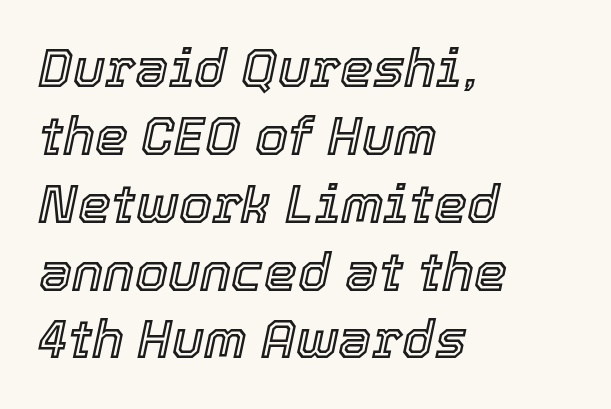
The image shows 53 px text type, italic (leaning right); set left-aligned, normal line spacing (1.28x), normal letter spacing, not underlined; a medium x-height.
